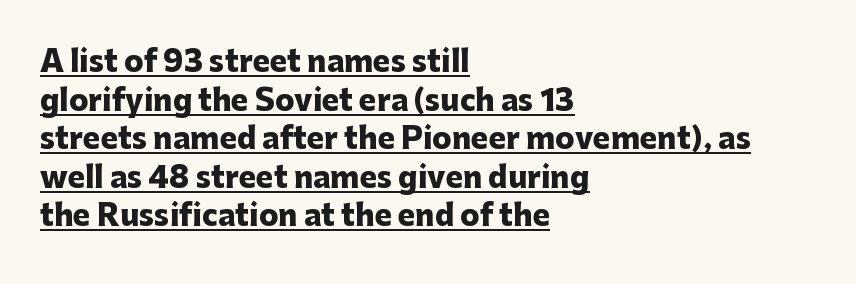
{"serif": "no", "italic": "no", "bold": "yes", "weight": "heavy", "width": "normal", "stroke_contrast": "low", "x_height": "medium", "monospaced": "no", "underline": "yes", "align": "left", "line_spacing": "normal", "line_spacing_ratio": 1.33, "letter_spacing": "normal", "letter_spacing_em": 0.0, "glyph_px": 29}
